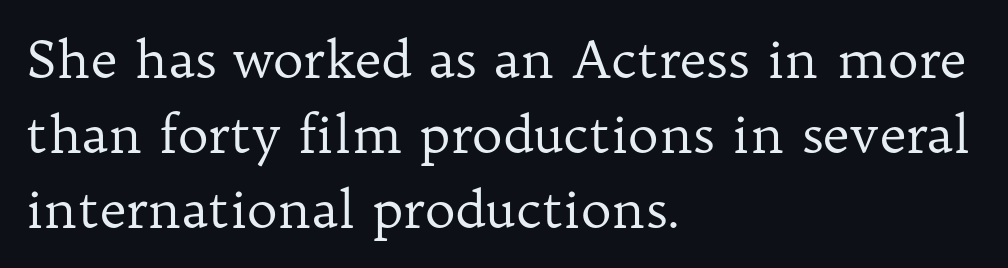
Q: Is the text bold? A: No.
Q: Is the text italic (slanted)? A: No, it is upright.
Q: Is the typeface a serif or a sans-serif typeface? A: Serif.
Q: Is the text underlined? A: No.
Q: How is the paragraph aligned? A: Left-aligned.
Q: Is the spacing between letters normal or unusually wide? A: Normal.
Q: Is the spacing between lines tight, normal or loose? A: Normal.
Q: Width (condensed, normal, or wide)? A: Normal.
Q: Stroke contrast? A: Low.
Q: x-height? A: Medium.
Q: Monospaced? A: No.
